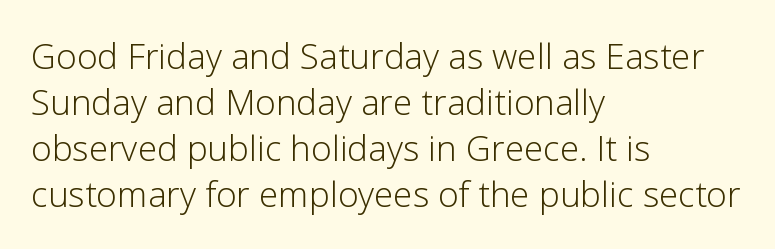
{"serif": "no", "italic": "no", "bold": "no", "weight": "light", "width": "normal", "stroke_contrast": "low", "x_height": "medium", "monospaced": "no", "underline": "no", "align": "left", "line_spacing": "normal", "line_spacing_ratio": 1.31, "letter_spacing": "normal", "letter_spacing_em": 0.0, "glyph_px": 35}
